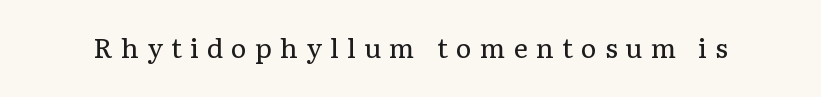
The image shows 27 px text type, upright; set unusually wide letter spacing (+0.3 em), not underlined.
